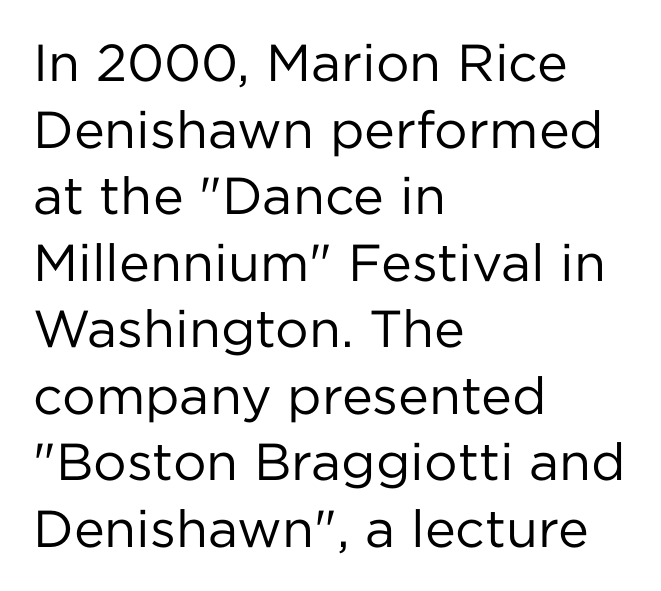
The image shows 52 px regular-weight sans-serif type, upright; set left-aligned, normal line spacing (1.28x), normal letter spacing, not underlined; low stroke contrast and a medium x-height.
